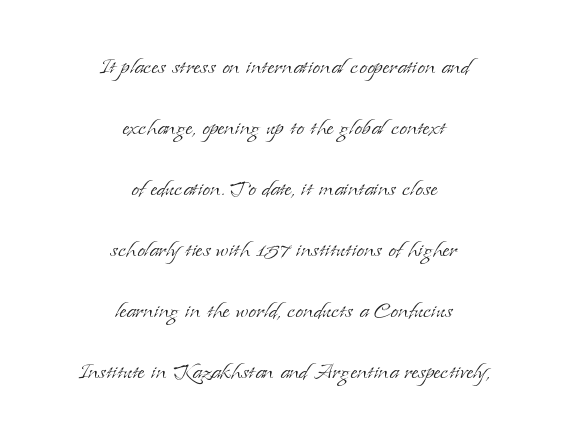
{"serif": "yes", "bold": "no", "weight": "light", "width": "normal", "stroke_contrast": "low", "x_height": "small", "monospaced": "no", "underline": "no", "align": "center", "line_spacing": "loose", "line_spacing_ratio": 2.18, "letter_spacing": "normal", "letter_spacing_em": 0.0, "glyph_px": 28}
